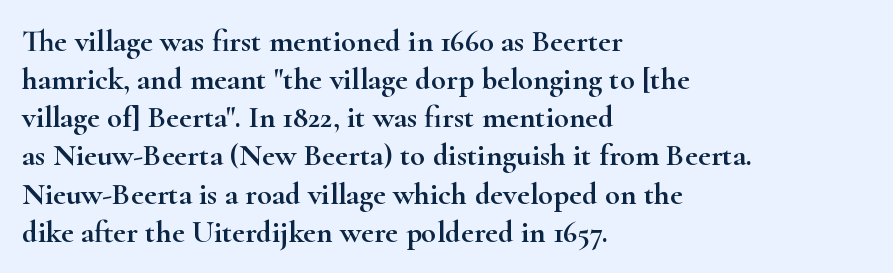
Q: Is the text italic (slanted)? A: No, it is upright.
Q: Is the typeface a serif or a sans-serif typeface? A: Serif.
Q: Is the text underlined? A: No.
Q: How is the paragraph aligned? A: Left-aligned.
Q: Is the spacing between letters normal or unusually wide? A: Normal.
Q: Width (condensed, normal, or wide)? A: Wide.
Q: Stroke contrast? A: High.
Q: x-height? A: Small.
Q: Monospaced? A: No.
